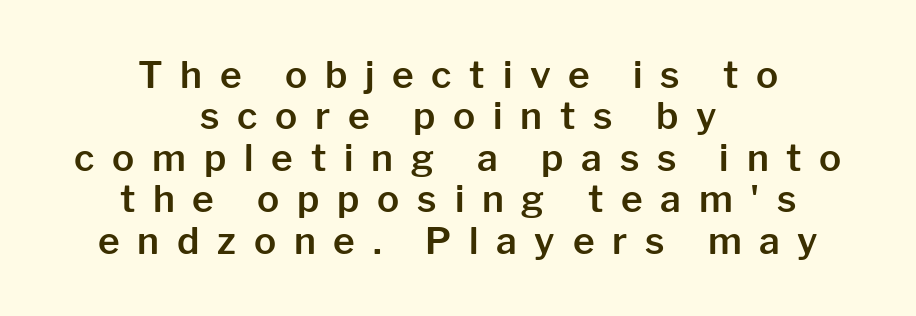
{"serif": "no", "italic": "no", "width": "normal", "stroke_contrast": "low", "x_height": "medium", "monospaced": "no", "underline": "no", "align": "center", "line_spacing": "tight", "line_spacing_ratio": 1.12, "letter_spacing": "wide", "letter_spacing_em": 0.48, "glyph_px": 37}
